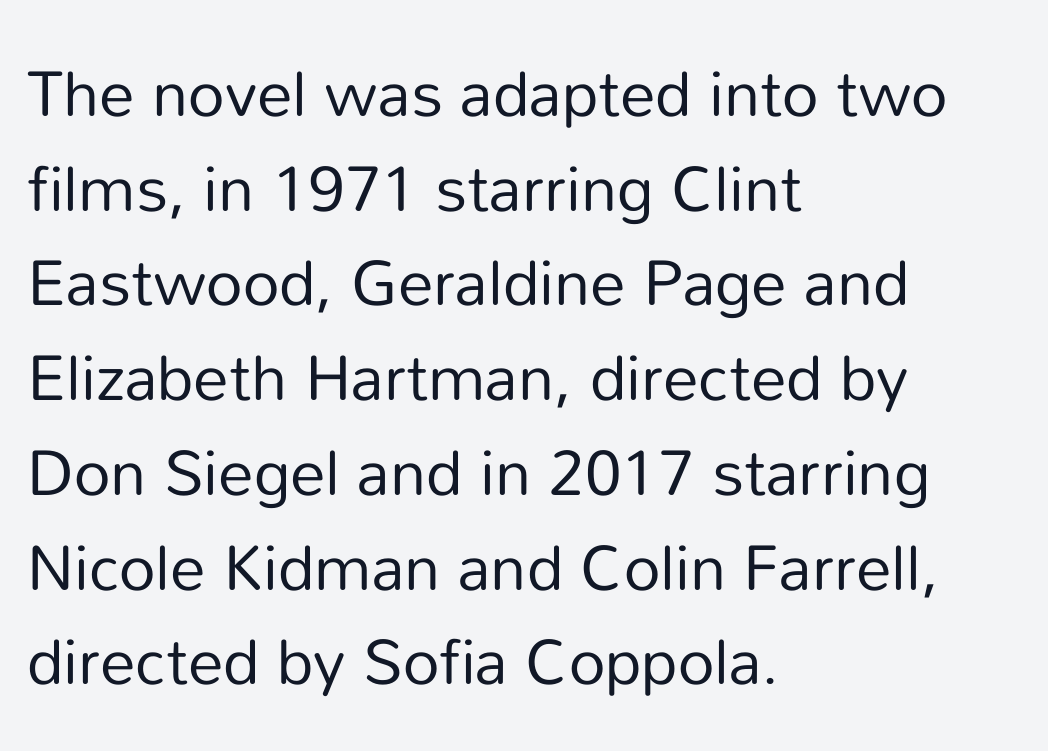
The image shows 64 px regular-weight sans-serif type, upright; set left-aligned, normal line spacing (1.48x), normal letter spacing, not underlined; low stroke contrast and a medium x-height.
